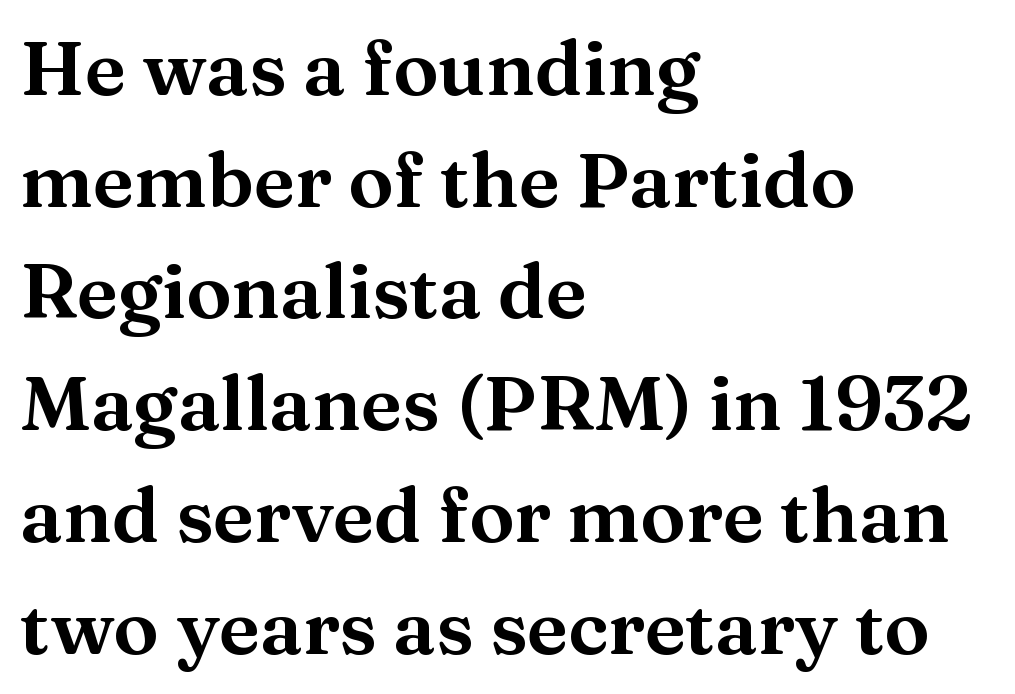
You could not count columns in this text — the font is proportionally spaced. Every row of glyphs begins at an identical x-position on the left. Observe the serifs anchoring each vertical stroke in this sample. Each row of text sits above clean, open space. Characters follow at the spacing the type designer built in. The leading is moderate, giving the passage an even texture.
